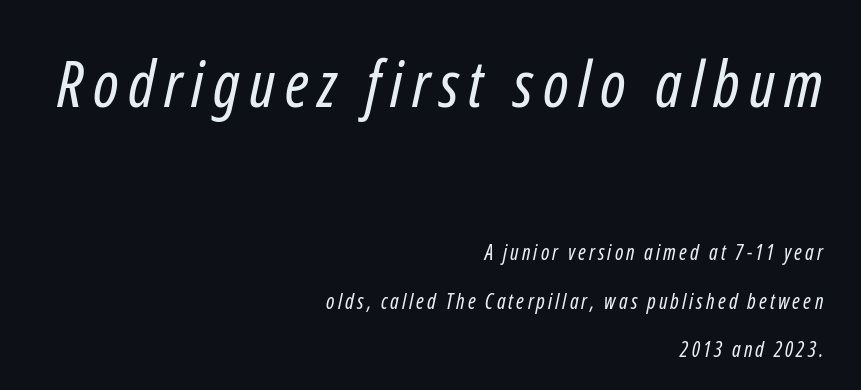
These glyphs show unthickened strokes, regular width or finer. Visually, the top section dominates because its glyphs are scaled up. The letters carry no serifs — their stems end cleanly without finishing strokes. You could fit nearly another row in the gap between these rows. Lines of text with bare space underneath.
